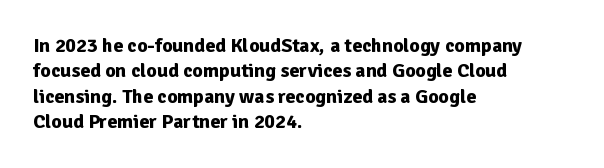
Q: Is the text bold? A: Yes.
Q: Is the text italic (slanted)? A: No, it is upright.
Q: Is the text underlined? A: No.
Q: How is the paragraph aligned? A: Left-aligned.
Q: Is the spacing between letters normal or unusually wide? A: Normal.
Q: Is the spacing between lines tight, normal or loose? A: Normal.
